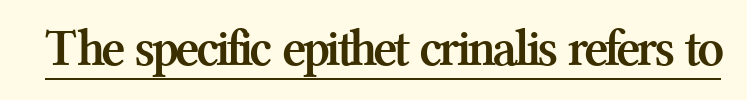
Chunky letters — that's bold for sure. Is this a fixed-width face? No — the glyphs have proportional, varying widths. A roman cut, with each character standing at attention. Notice how a bar underscores the lettering throughout. Unlike a clean sans, this face finishes its strokes with serifs. Tracking value appears to be zero — textbook default spacing.
